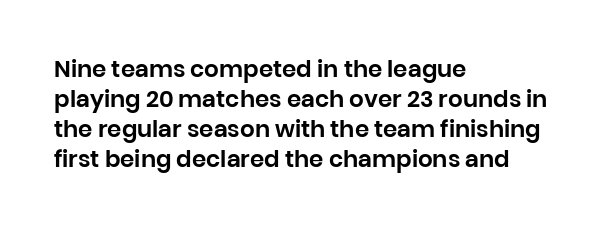
{"italic": "no", "underline": "no", "align": "left", "line_spacing": "normal", "line_spacing_ratio": 1.3, "letter_spacing": "normal", "letter_spacing_em": 0.0, "glyph_px": 23}
